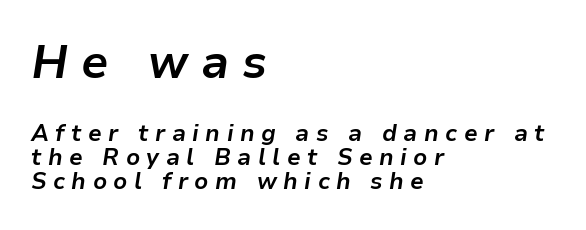
The image shows 46 px bold type, italic (leaning right); set left-aligned, tight line spacing (1.06x), unusually wide letter spacing (+0.28 em), not underlined; the first (top) block is 2.0x larger; low stroke contrast and a medium x-height.
